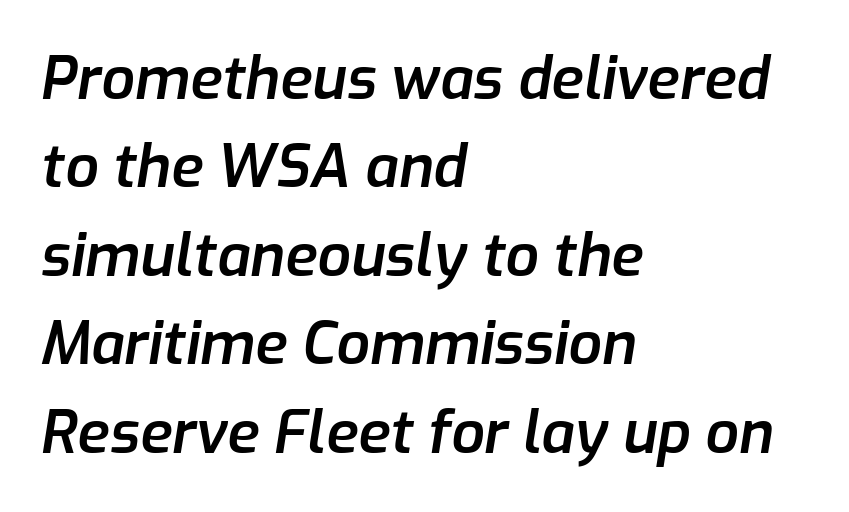
{"italic": "yes", "lean": "right", "slant_degrees": 9, "bold": "semi", "weight": "semibold", "width": "normal", "stroke_contrast": "low", "x_height": "medium", "monospaced": "no", "underline": "no", "align": "left", "line_spacing": "normal", "line_spacing_ratio": 1.5, "letter_spacing": "normal", "letter_spacing_em": 0.0, "glyph_px": 59}
